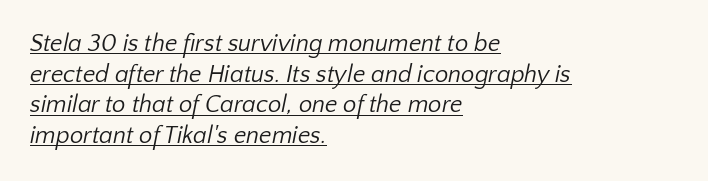
One-word summary of the alignment: left. Caption: face not bold, strokes unweighted. A rule runs beneath these lines of type. Standard letterfit; no display-style spreading of the glyphs. The block of text has a typical density, with ordinary space between rows.
